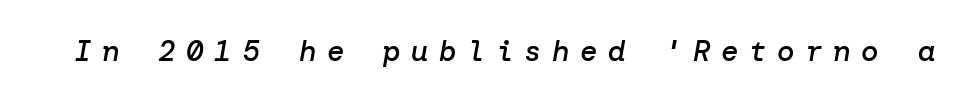
Rule under the text: the space is simply empty. Each word looks stretched out because of the extra space between its letters. Weight: semibold (demi). The face used here has a pronounced slope to its letters.
